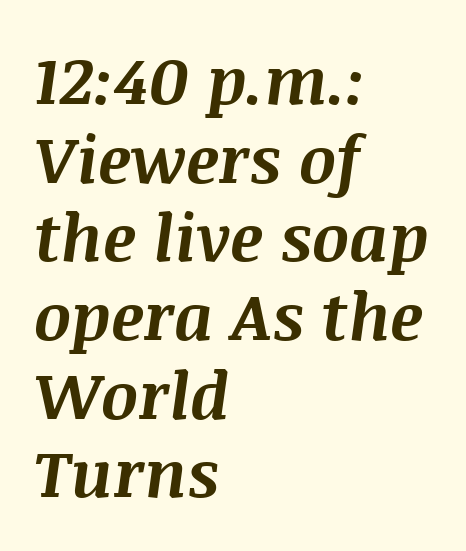
Q: Is the text bold? A: Yes.
Q: Is the text italic (slanted)? A: Yes, it leans right by about 8 degrees.
Q: Is the text underlined? A: No.
Q: How is the paragraph aligned? A: Left-aligned.
Q: Is the spacing between letters normal or unusually wide? A: Normal.
Q: Width (condensed, normal, or wide)? A: Normal.
Q: Stroke contrast? A: Medium.
Q: x-height? A: Large.
Q: Monospaced? A: No.
